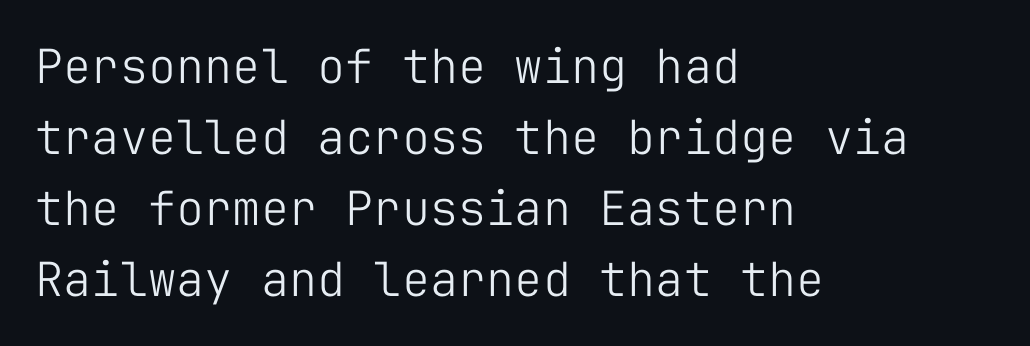
The image shows 47 px light sans-serif type, upright, monospaced; set left-aligned, normal line spacing (1.51x), normal letter spacing, not underlined; low stroke contrast and a medium x-height.
